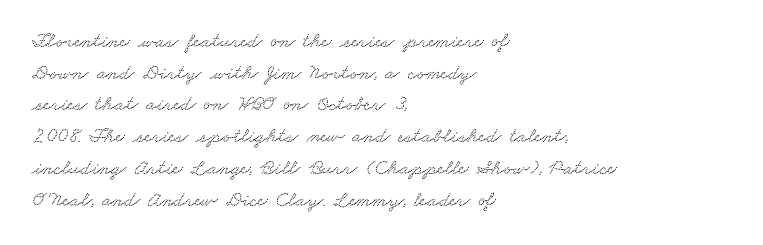
Q: Is the text underlined? A: No.
Q: How is the paragraph aligned? A: Left-aligned.
Q: Is the spacing between letters normal or unusually wide? A: Normal.
Q: Is the spacing between lines tight, normal or loose? A: Normal.
